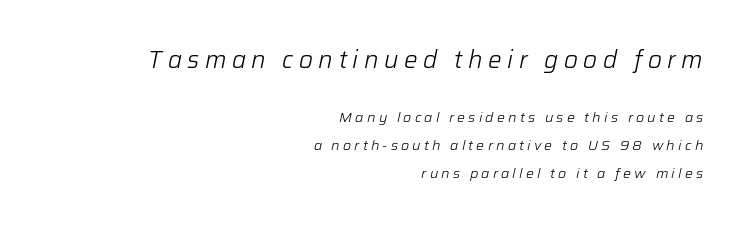
The image shows 24 px text type, italic (leaning right); set right-aligned, loose line spacing (1.97x), unusually wide letter spacing (+0.23 em), not underlined; the first (top) block is 1.71x larger.
